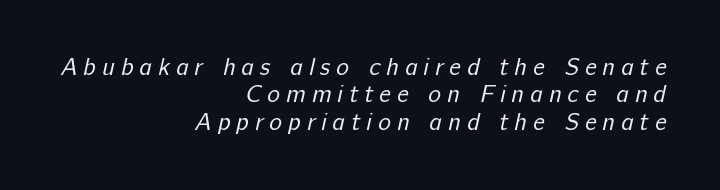
Q: Is the text bold? A: No.
Q: Is the text underlined? A: No.
Q: How is the paragraph aligned? A: Right-aligned.
Q: Is the spacing between letters normal or unusually wide? A: Unusually wide.
Q: Is the spacing between lines tight, normal or loose? A: Tight.
